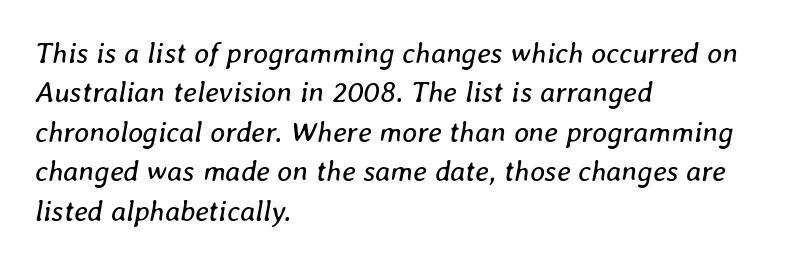
The image shows 29 px regular-weight type, italic (leaning right); set left-aligned, normal line spacing (1.36x), normal letter spacing, not underlined; low stroke contrast and a medium x-height.
